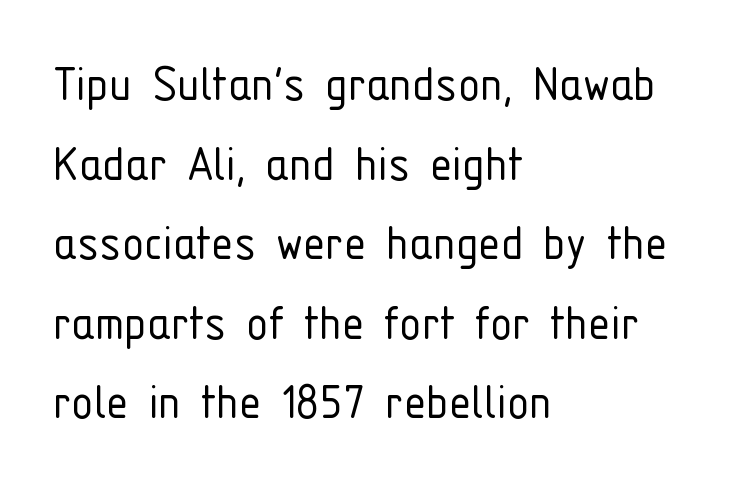
The image shows 56 px light, condensed sans-serif type, upright; set left-aligned, normal line spacing (1.42x), normal letter spacing, not underlined; low stroke contrast and a medium x-height.
